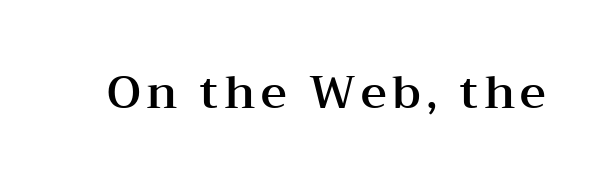
Yep, those are serifs on the letters. Unlike italic type, these characters show no tilt at all. Only glyphs here, with clear space below each row. This sample has the flowing, uneven cadence of proportional lettering.
